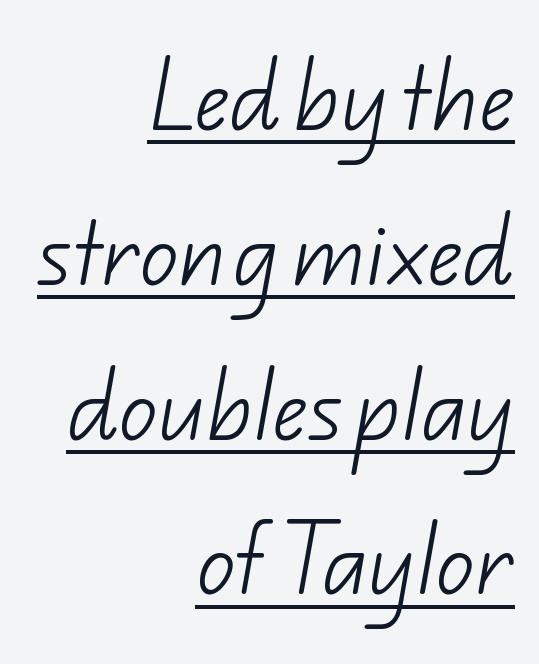
Note the varied advance widths — an 'i' is clearly narrower than an 'm'. The line texture is even and compact thanks to regular tracking. The typesetter has applied underlining to the passage shown. This rendering employs a face without finishing strokes, i.e., a sans-serif. Ink coverage per letter is moderate at most.
